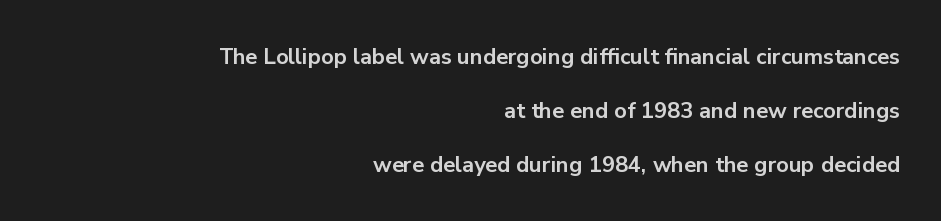
Q: Is the text bold? A: Yes.
Q: Is the text italic (slanted)? A: No, it is upright.
Q: Is the text underlined? A: No.
Q: How is the paragraph aligned? A: Right-aligned.
Q: Is the spacing between letters normal or unusually wide? A: Normal.
Q: Is the spacing between lines tight, normal or loose? A: Loose.
